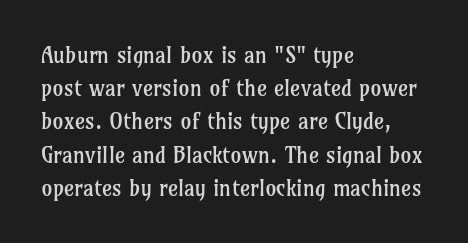
{"italic": "no", "bold": "no", "underline": "no", "align": "left", "line_spacing": "normal", "line_spacing_ratio": 1.51, "letter_spacing": "normal", "letter_spacing_em": 0.0, "glyph_px": 22}
